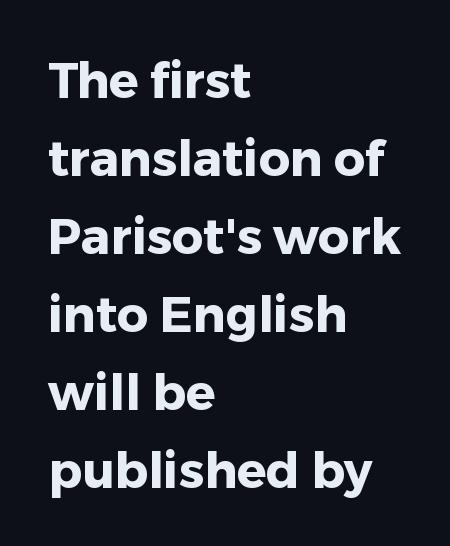
Q: Is the text bold? A: Yes.
Q: Is the text italic (slanted)? A: No, it is upright.
Q: Is the typeface a serif or a sans-serif typeface? A: Sans-serif.
Q: Is the text underlined? A: No.
Q: How is the paragraph aligned? A: Left-aligned.
Q: Is the spacing between letters normal or unusually wide? A: Normal.
Q: Is the spacing between lines tight, normal or loose? A: Normal.
Q: Width (condensed, normal, or wide)? A: Normal.
Q: Stroke contrast? A: Low.
Q: x-height? A: Medium.
Q: Monospaced? A: No.
